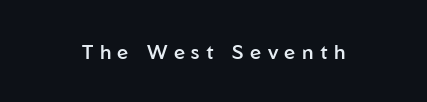
{"italic": "no", "bold": "semi", "underline": "no", "align": "center", "letter_spacing": "wide", "letter_spacing_em": 0.32, "glyph_px": 20}
